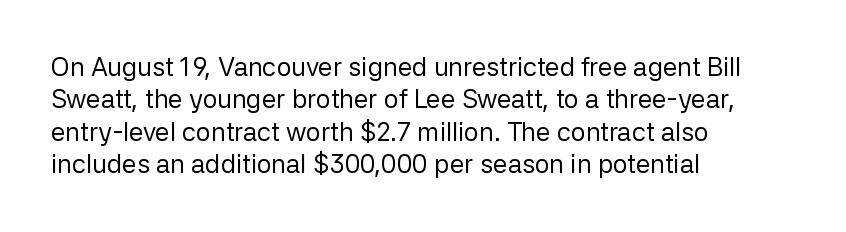
{"italic": "no", "bold": "no", "underline": "no", "align": "left", "line_spacing": "normal", "line_spacing_ratio": 1.25, "letter_spacing": "normal", "letter_spacing_em": 0.0, "glyph_px": 26}
